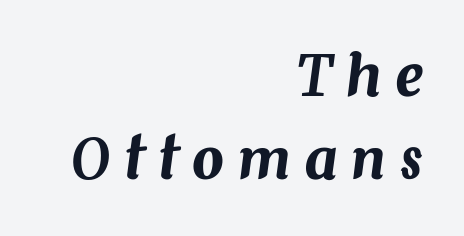
Q: Is the text italic (slanted)? A: Yes, it leans right by about 7 degrees.
Q: Is the text underlined? A: No.
Q: How is the paragraph aligned? A: Right-aligned.
Q: Is the spacing between letters normal or unusually wide? A: Unusually wide.
Q: Is the spacing between lines tight, normal or loose? A: Normal.
Q: Width (condensed, normal, or wide)? A: Normal.
Q: Stroke contrast? A: Medium.
Q: x-height? A: Medium.
Q: Monospaced? A: No.
